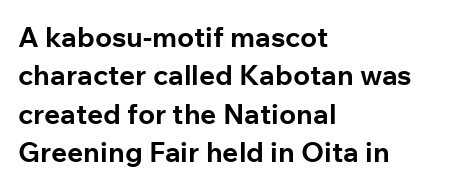
The image shows 28 px bold sans-serif type, upright; set left-aligned, normal line spacing (1.37x), normal letter spacing, not underlined; low stroke contrast and a medium x-height.
